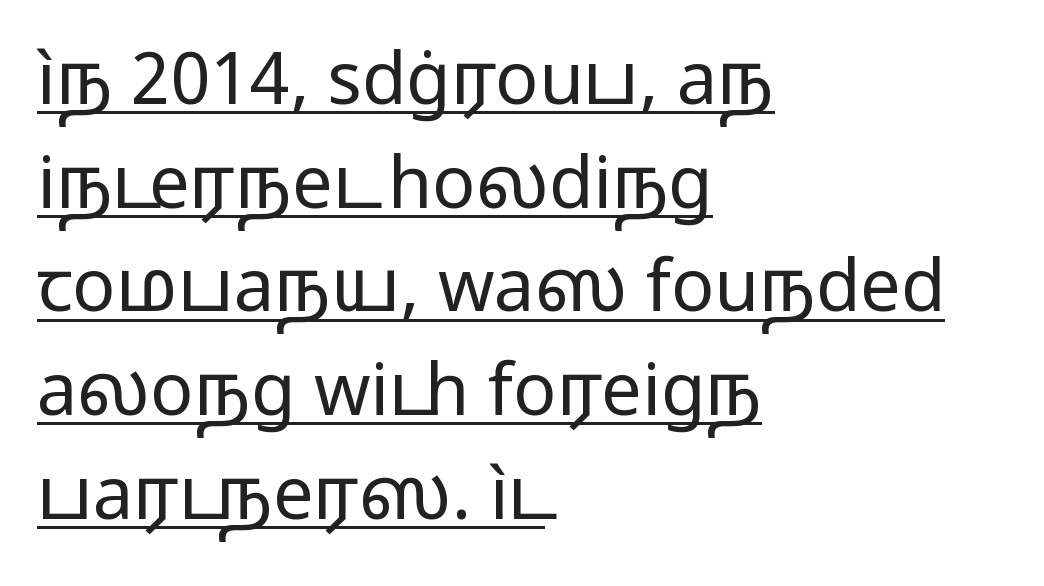
{"serif": "no", "italic": "no", "bold": "no", "weight": "regular", "width": "wide", "stroke_contrast": "low", "x_height": "medium", "monospaced": "no", "underline": "yes", "align": "left", "line_spacing": "normal", "line_spacing_ratio": 1.44, "letter_spacing": "normal", "letter_spacing_em": 0.0, "glyph_px": 72}
